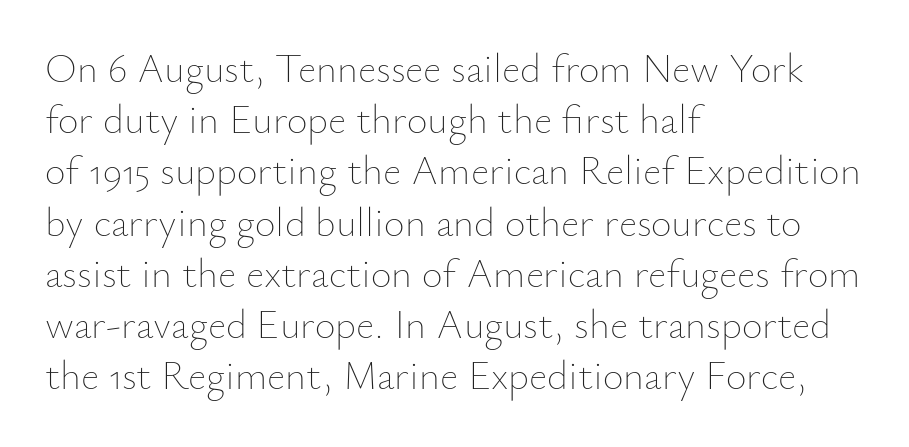
Q: Is the text bold? A: No.
Q: Is the text italic (slanted)? A: No, it is upright.
Q: Is the text underlined? A: No.
Q: How is the paragraph aligned? A: Left-aligned.
Q: Is the spacing between letters normal or unusually wide? A: Normal.
Q: Is the spacing between lines tight, normal or loose? A: Normal.
Q: Width (condensed, normal, or wide)? A: Normal.
Q: Stroke contrast? A: Low.
Q: x-height? A: Small.
Q: Monospaced? A: No.
